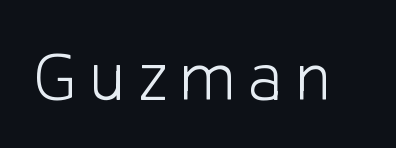
Type style note: lacks serifs. Is the stroke heavy? The answer is a plain regular-or-lighter. Spacing verdict: proportional, widths tailored to each character. Tall strokes in this sample are plumb rather than angled.
